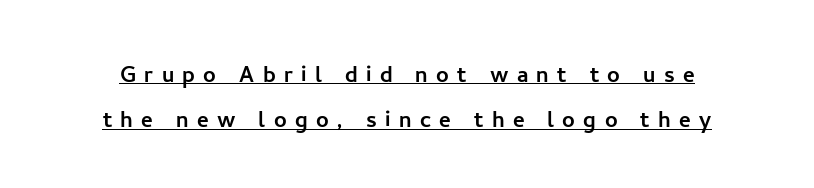
The image shows 28 px sans-serif type, upright; set normal line spacing (1.62x), unusually wide letter spacing (+0.3 em), underlined; low stroke contrast and a medium x-height.
